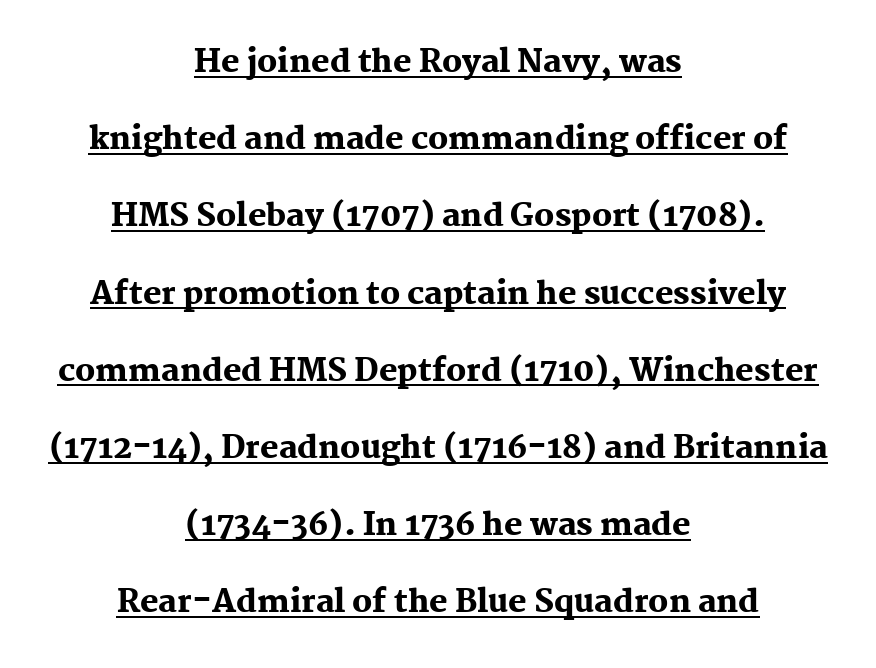
The image shows 31 px heavy serif type, upright; set centered, loose line spacing (2.49x), normal letter spacing, underlined; medium stroke contrast and a medium x-height.
